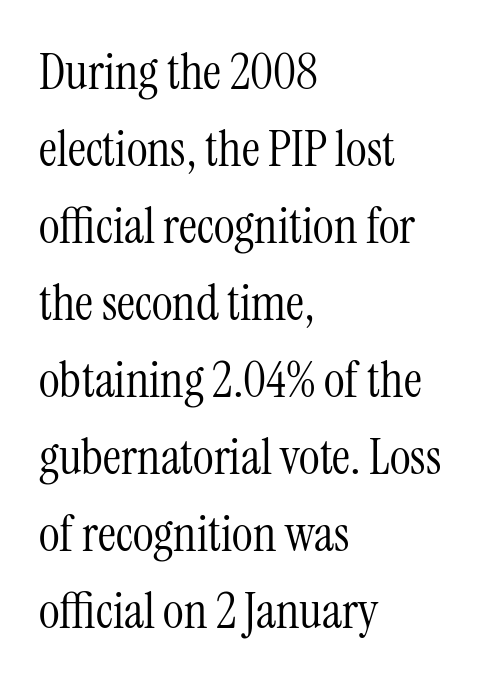
{"serif": "yes", "italic": "no", "bold": "no", "weight": "light", "width": "condensed", "stroke_contrast": "medium", "x_height": "medium", "monospaced": "no", "underline": "no", "align": "left", "line_spacing": "normal", "line_spacing_ratio": 1.54, "letter_spacing": "normal", "letter_spacing_em": 0.0, "glyph_px": 50}
